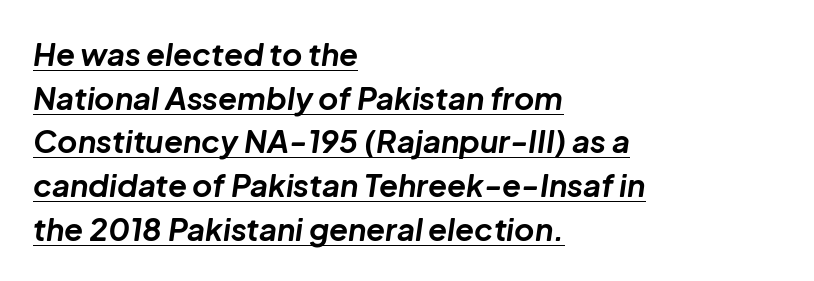
The image shows 31 px bold type, italic (leaning right); set left-aligned, normal line spacing (1.41x), normal letter spacing, underlined; low stroke contrast and a medium x-height.
